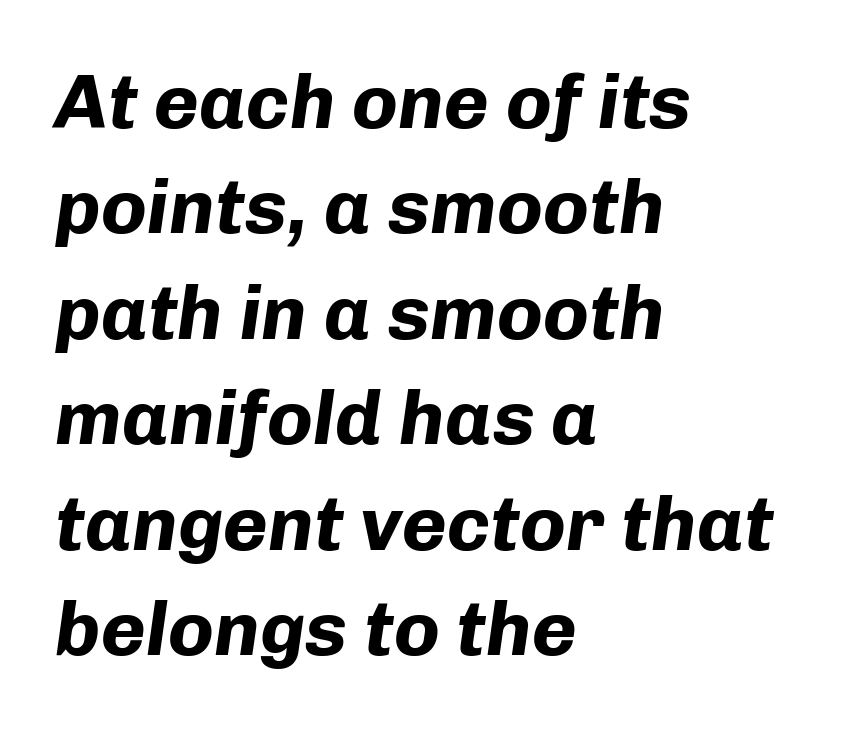
You could not count columns in this text — the font is proportionally spaced. The text carries the slant typical of an italic or oblique font. Caption: standard tracking, unaltered. A student would call this left alignment; a typographer would say flush left, rag right. Glance below the letters and you will spot only blank space.
